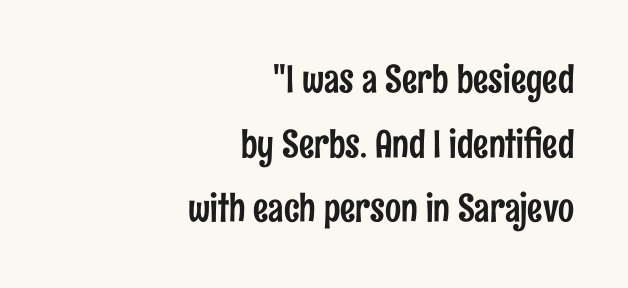
Honestly, the letter spacing is just normal — you wouldn't notice it. Descender tails drop into unmarked territory. It's the straight-up-and-down kind of type. The passage shown is typed in a proportional face where columns would drift.
